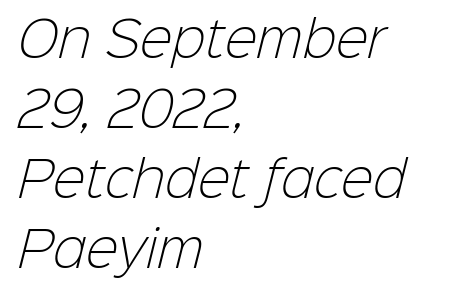
Q: Is the text bold? A: No.
Q: Is the typeface a serif or a sans-serif typeface? A: Sans-serif.
Q: Is the text underlined? A: No.
Q: How is the paragraph aligned? A: Left-aligned.
Q: Is the spacing between letters normal or unusually wide? A: Normal.
Q: Is the spacing between lines tight, normal or loose? A: Normal.
Q: Width (condensed, normal, or wide)? A: Normal.
Q: Stroke contrast? A: Low.
Q: x-height? A: Medium.
Q: Monospaced? A: No.
